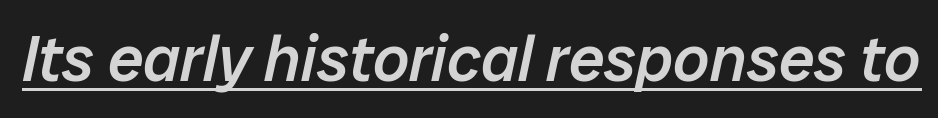
Q: Is the text bold? A: Semi-bold.
Q: Is the text italic (slanted)? A: Yes, it leans right by about 12 degrees.
Q: Is the text underlined? A: Yes.
Q: Is the spacing between letters normal or unusually wide? A: Normal.
Q: Width (condensed, normal, or wide)? A: Normal.
Q: Stroke contrast? A: Low.
Q: x-height? A: Medium.
Q: Monospaced? A: No.
